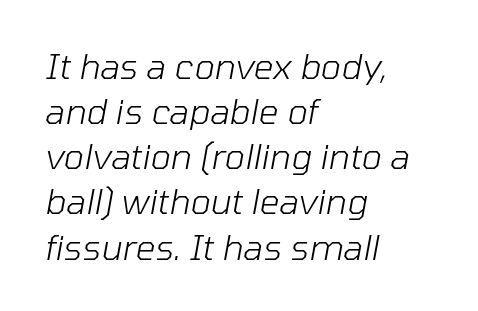
{"italic": "yes", "lean": "right", "slant_degrees": 10, "bold": "no", "weight": "light", "width": "normal", "stroke_contrast": "low", "x_height": "medium", "monospaced": "no", "underline": "no", "align": "left", "line_spacing": "normal", "line_spacing_ratio": 1.29, "letter_spacing": "normal", "letter_spacing_em": 0.0, "glyph_px": 35}
